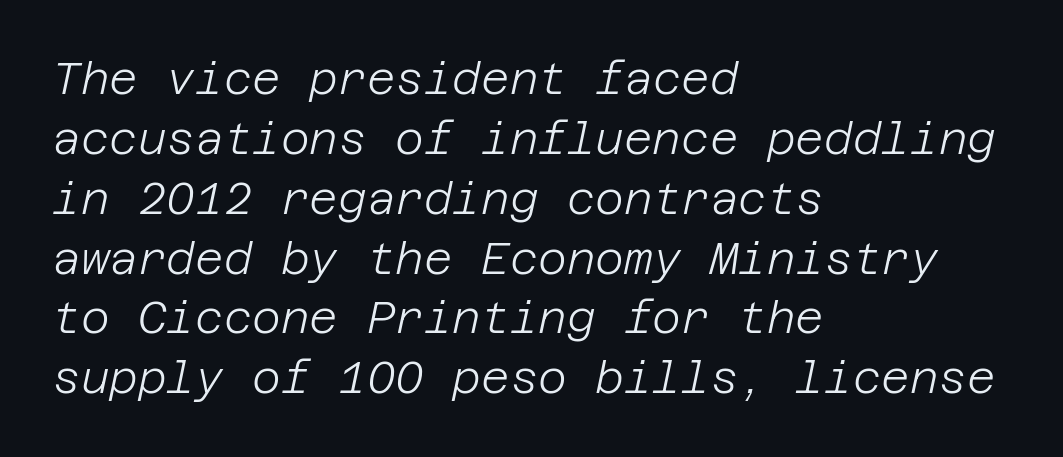
The image shows 44 px light type, italic (leaning right); set left-aligned, normal line spacing (1.36x), normal letter spacing, not underlined; low stroke contrast and a large x-height.
